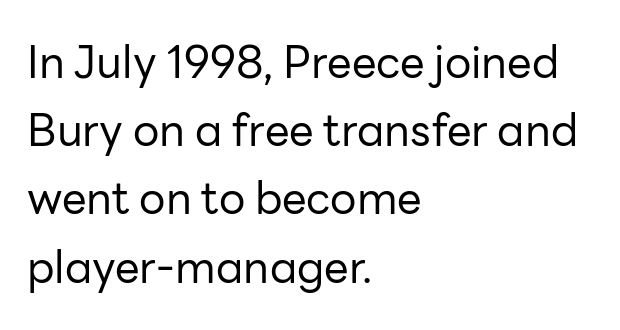
The type family on display is of the sans-serif kind. Honestly, there is no underline to notice here at all. Looks like regular typesetting: each glyph gets only the width it needs. The lettering stays uniformly vertical, giving the passage a roman look. What's the leading like? Ordinary, nothing unusual.
